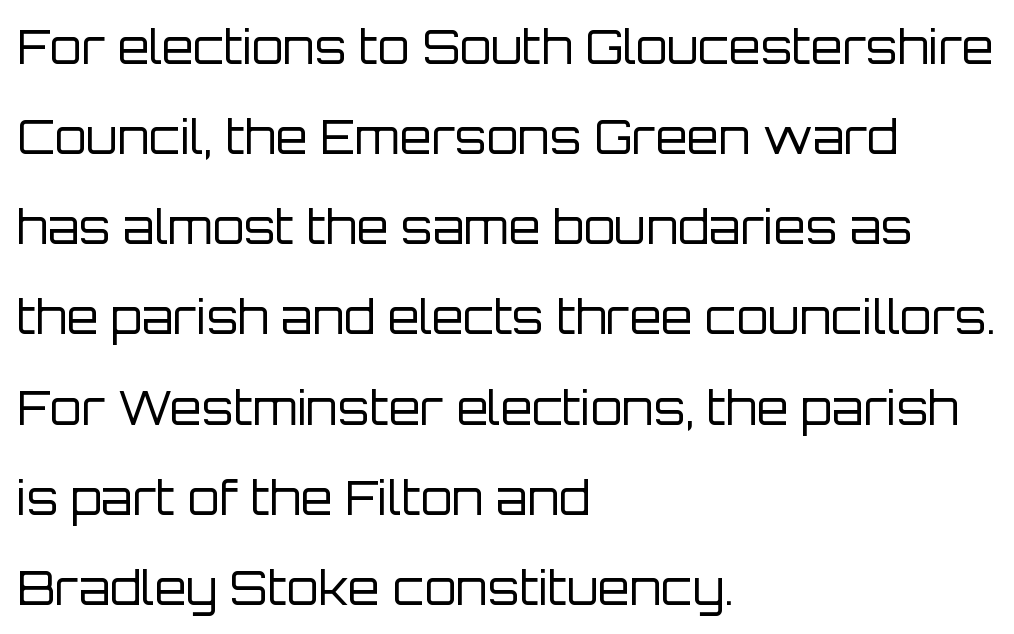
{"serif": "no", "italic": "no", "bold": "no", "weight": "regular", "width": "normal", "stroke_contrast": "low", "x_height": "large", "monospaced": "no", "underline": "no", "align": "left", "line_spacing": "loose", "line_spacing_ratio": 1.96, "letter_spacing": "normal", "letter_spacing_em": 0.0, "glyph_px": 46}
